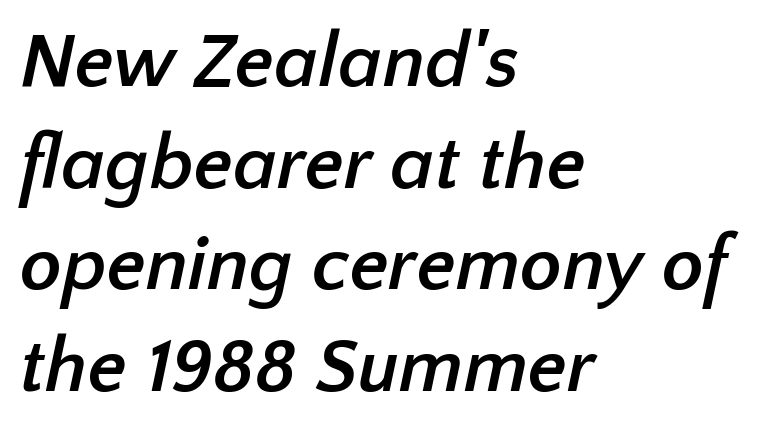
The image shows 77 px semibold sans-serif type; set left-aligned, normal line spacing (1.32x), normal letter spacing, not underlined; low stroke contrast and a medium x-height.
